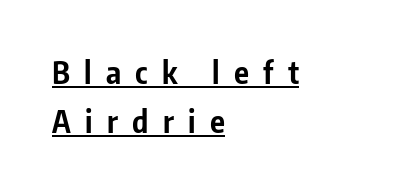
Q: Is the text bold? A: Yes.
Q: Is the text italic (slanted)? A: No, it is upright.
Q: Is the typeface a serif or a sans-serif typeface? A: Sans-serif.
Q: Is the text underlined? A: Yes.
Q: How is the paragraph aligned? A: Left-aligned.
Q: Is the spacing between letters normal or unusually wide? A: Unusually wide.
Q: Is the spacing between lines tight, normal or loose? A: Normal.
Q: Width (condensed, normal, or wide)? A: Condensed.
Q: Stroke contrast? A: Low.
Q: x-height? A: Medium.
Q: Monospaced? A: No.
